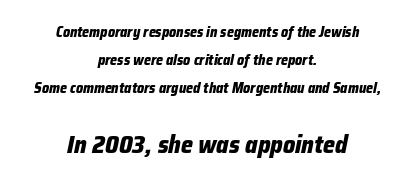
The image shows 24 px bold type, italic (leaning right); set centered, loose line spacing (2.01x), normal letter spacing, not underlined; the second (bottom) block is 1.71x larger.
